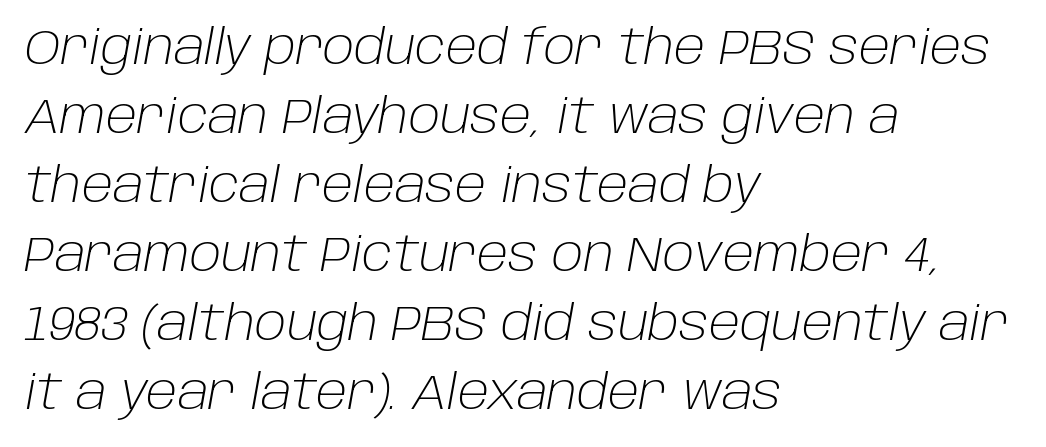
The image shows 49 px light type, italic (leaning right); set left-aligned, normal line spacing (1.41x), normal letter spacing, not underlined; low stroke contrast and a large x-height.
